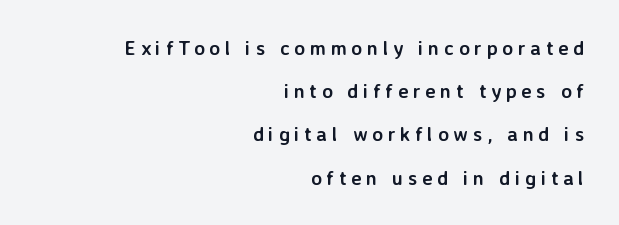
Q: Is the text bold? A: Yes.
Q: Is the text italic (slanted)? A: No, it is upright.
Q: Is the text underlined? A: No.
Q: How is the paragraph aligned? A: Right-aligned.
Q: Is the spacing between letters normal or unusually wide? A: Unusually wide.
Q: Is the spacing between lines tight, normal or loose? A: Loose.
